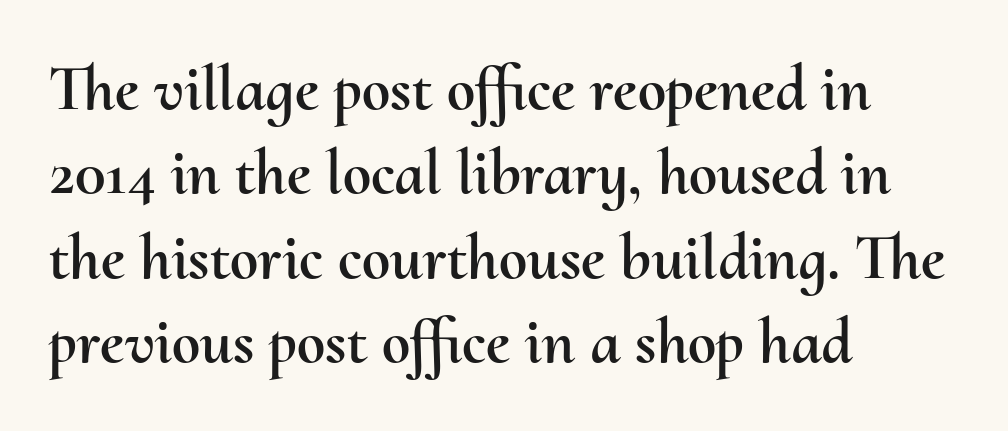
Q: Is the text italic (slanted)? A: No, it is upright.
Q: Is the text underlined? A: No.
Q: How is the paragraph aligned? A: Left-aligned.
Q: Is the spacing between letters normal or unusually wide? A: Normal.
Q: Is the spacing between lines tight, normal or loose? A: Normal.
Q: Width (condensed, normal, or wide)? A: Normal.
Q: Stroke contrast? A: Medium.
Q: x-height? A: Small.
Q: Monospaced? A: No.
